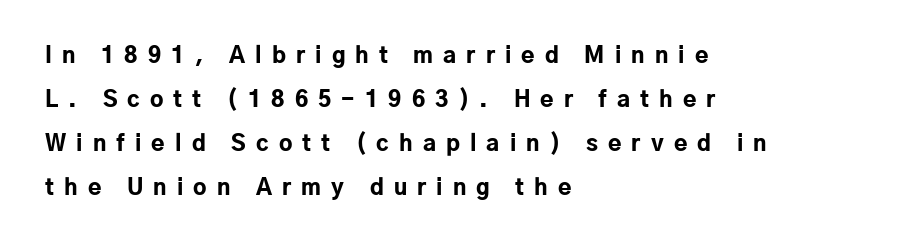
The image shows 22 px bold type, upright; set left-aligned, loose line spacing (2.0x), unusually wide letter spacing (+0.46 em), not underlined.
